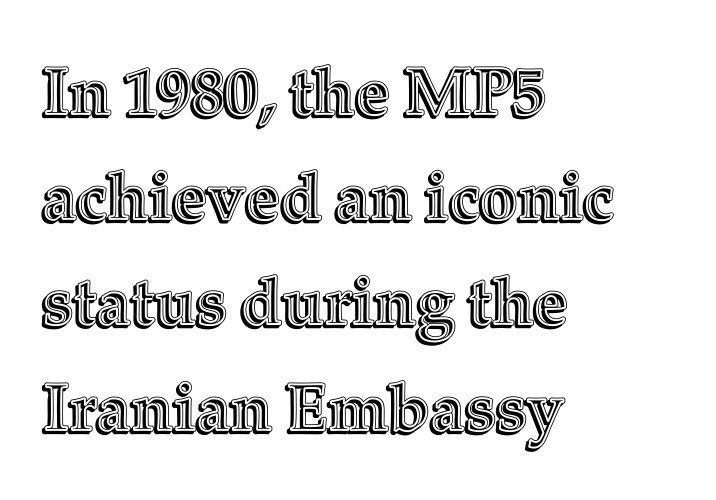
{"italic": "no", "width": "normal", "x_height": "medium", "monospaced": "no", "underline": "no", "align": "left", "line_spacing": "normal", "line_spacing_ratio": 1.57, "letter_spacing": "normal", "letter_spacing_em": 0.0, "glyph_px": 67}
